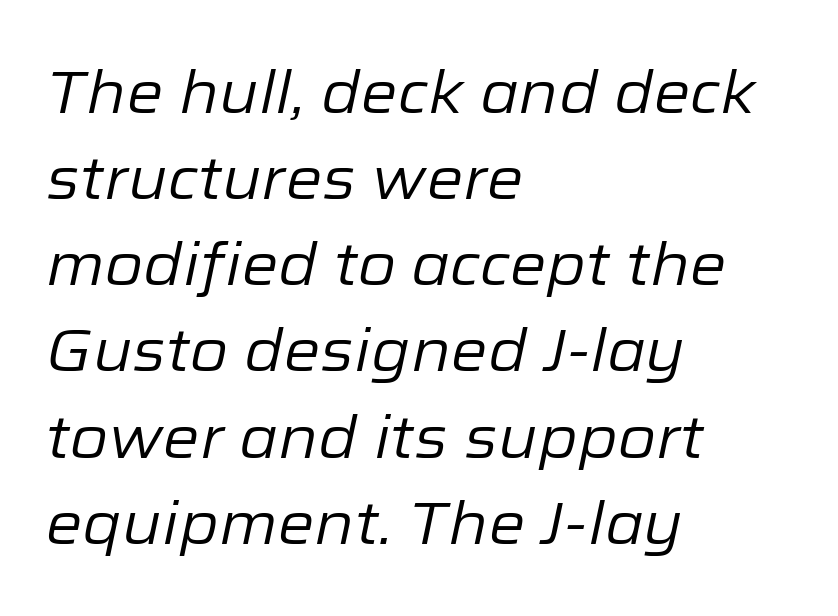
{"italic": "yes", "lean": "right", "slant_degrees": 12, "bold": "no", "weight": "regular", "width": "normal", "stroke_contrast": "low", "x_height": "medium", "monospaced": "no", "underline": "no", "align": "left", "line_spacing": "normal", "line_spacing_ratio": 1.46, "letter_spacing": "normal", "letter_spacing_em": 0.0, "glyph_px": 59}
